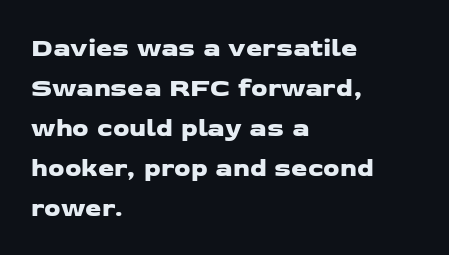
Descender tails drop into unmarked territory. Leading matches the norm, producing a regular column. Here the glyphs are tracked normally, forming tight word shapes. In CSS terms this would be text-align: left.
